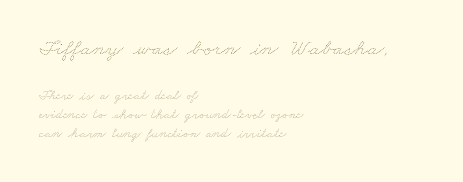
The image shows 23 px text type; set left-aligned, normal line spacing (1.37x), normal letter spacing, not underlined; the first (top) block is 1.64x larger.
